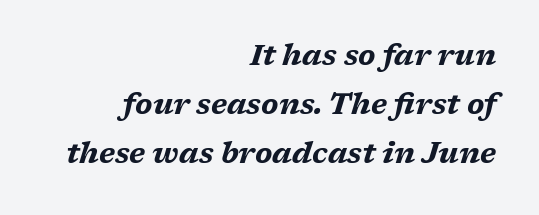
Q: Is the text bold? A: Yes.
Q: Is the text italic (slanted)? A: Yes, it leans right by about 17 degrees.
Q: Is the text underlined? A: No.
Q: How is the paragraph aligned? A: Right-aligned.
Q: Is the spacing between letters normal or unusually wide? A: Normal.
Q: Is the spacing between lines tight, normal or loose? A: Normal.
Q: Width (condensed, normal, or wide)? A: Wide.
Q: Stroke contrast? A: Medium.
Q: x-height? A: Medium.
Q: Monospaced? A: No.
